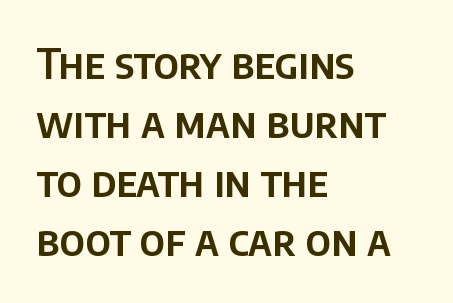
The image shows 41 px sans-serif type, upright; set left-aligned, normal line spacing (1.44x), normal letter spacing, not underlined; low stroke contrast and a large x-height.
